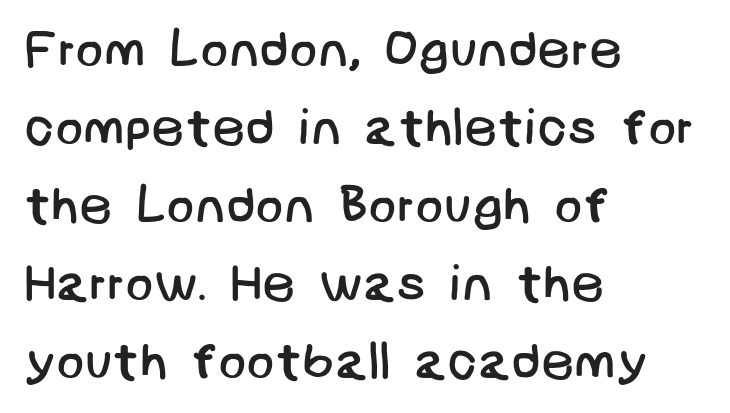
The passage shown has conventional tracking throughout. Type without underlining. No extra ink here — the face is not bold. Serif or sans? Sans — the stroke terminals are bare.
